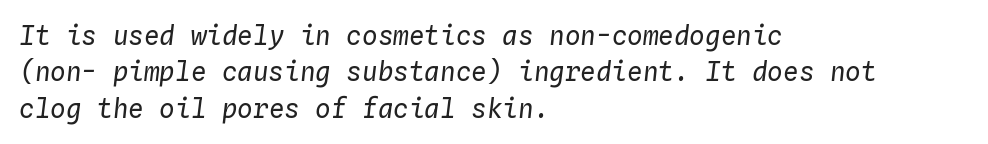
{"italic": "yes", "lean": "right", "slant_degrees": 4, "bold": "no", "underline": "no", "align": "left", "line_spacing": "normal", "line_spacing_ratio": 1.4, "letter_spacing": "normal", "letter_spacing_em": 0.0, "glyph_px": 26}
